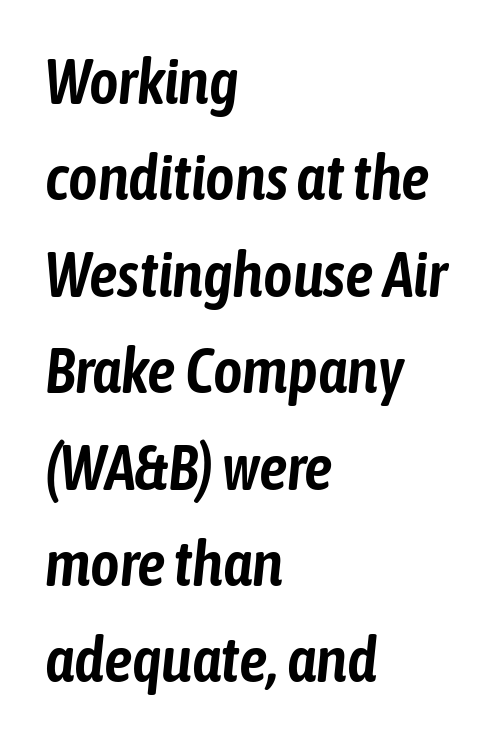
Q: Is the text italic (slanted)? A: Yes, it leans right by about 6 degrees.
Q: Is the text underlined? A: No.
Q: How is the paragraph aligned? A: Left-aligned.
Q: Is the spacing between letters normal or unusually wide? A: Normal.
Q: Is the spacing between lines tight, normal or loose? A: Normal.
Q: Width (condensed, normal, or wide)? A: Condensed.
Q: Stroke contrast? A: Low.
Q: x-height? A: Medium.
Q: Monospaced? A: No.
